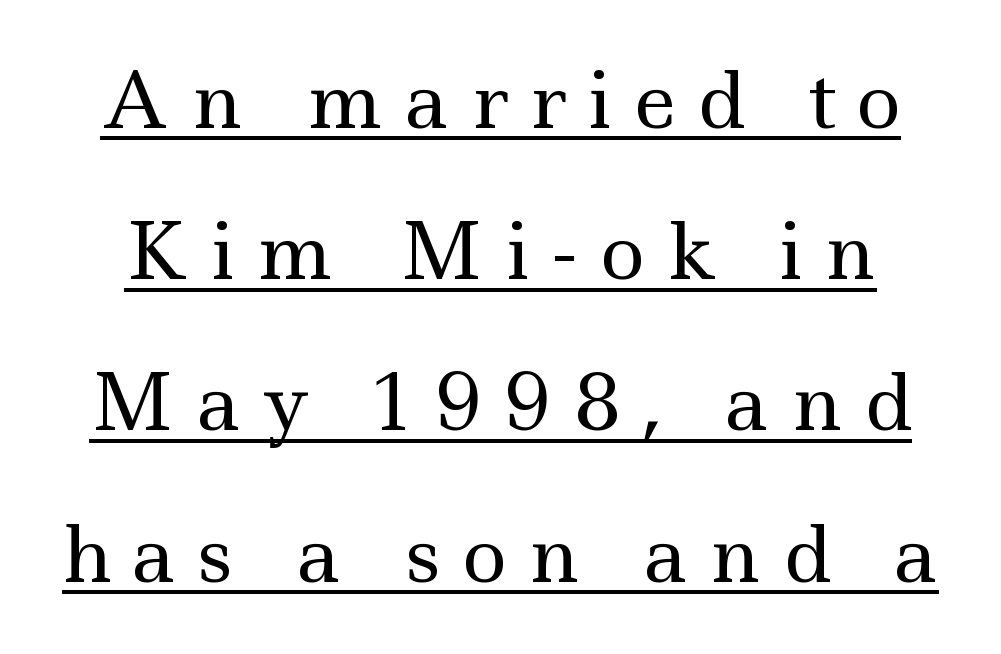
Q: Is the text bold? A: No.
Q: Is the text italic (slanted)? A: No, it is upright.
Q: Is the typeface a serif or a sans-serif typeface? A: Serif.
Q: Is the text underlined? A: Yes.
Q: Is the spacing between letters normal or unusually wide? A: Unusually wide.
Q: Is the spacing between lines tight, normal or loose? A: Loose.
Q: Width (condensed, normal, or wide)? A: Wide.
Q: x-height? A: Small.
Q: Monospaced? A: No.
